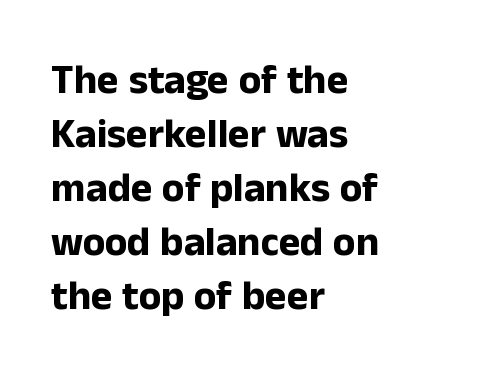
Q: Is the text bold? A: Yes.
Q: Is the text italic (slanted)? A: No, it is upright.
Q: Is the typeface a serif or a sans-serif typeface? A: Sans-serif.
Q: Is the text underlined? A: No.
Q: How is the paragraph aligned? A: Left-aligned.
Q: Is the spacing between letters normal or unusually wide? A: Normal.
Q: Is the spacing between lines tight, normal or loose? A: Normal.
Q: Width (condensed, normal, or wide)? A: Normal.
Q: Stroke contrast? A: Low.
Q: x-height? A: Medium.
Q: Monospaced? A: No.
